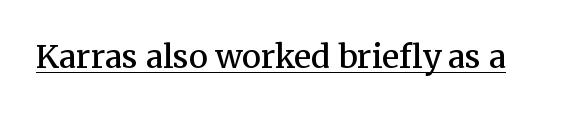
The image shows 32 px semibold serif type, upright; set normal letter spacing, underlined; medium stroke contrast and a medium x-height.
